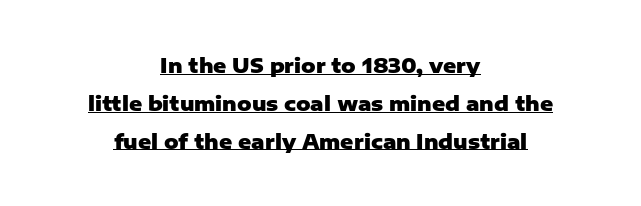
{"italic": "no", "bold": "yes", "underline": "yes", "align": "center", "line_spacing_ratio": 1.89, "letter_spacing": "normal", "letter_spacing_em": 0.0, "glyph_px": 20}
